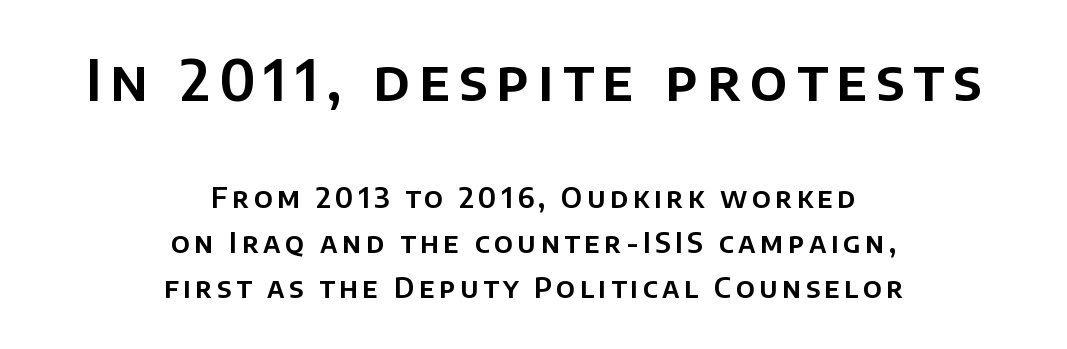
{"serif": "no", "italic": "no", "width": "normal", "stroke_contrast": "low", "x_height": "large", "monospaced": "no", "underline": "no", "align": "center", "line_spacing": "normal", "line_spacing_ratio": 1.62, "larger_block": "first", "size_ratio": 2.0, "glyph_px": 56}
